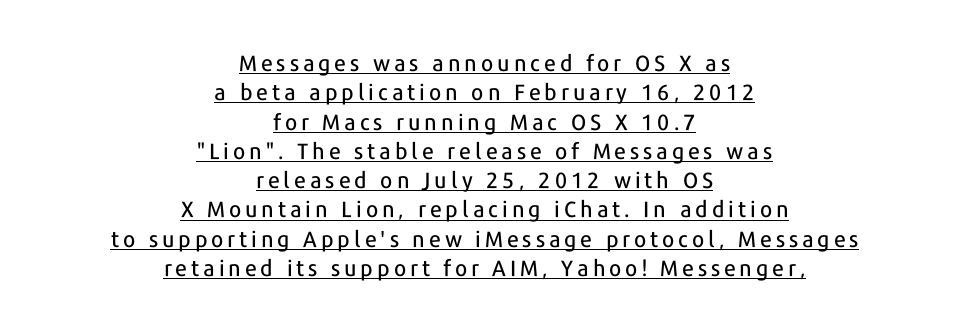
{"italic": "no", "underline": "yes", "align": "center", "line_spacing": "normal", "line_spacing_ratio": 1.33, "glyph_px": 22}
